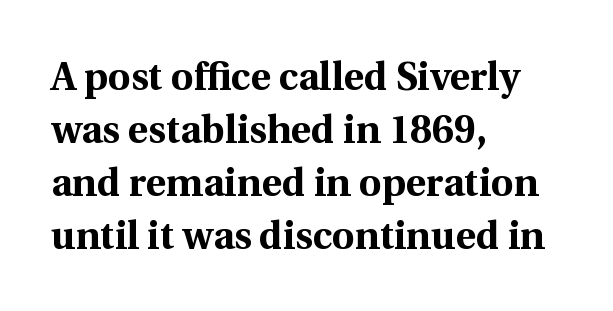
{"serif": "yes", "italic": "no", "bold": "yes", "weight": "bold", "width": "normal", "x_height": "medium", "monospaced": "no", "underline": "no", "align": "left", "line_spacing": "normal", "line_spacing_ratio": 1.36, "letter_spacing": "normal", "letter_spacing_em": 0.0, "glyph_px": 39}
